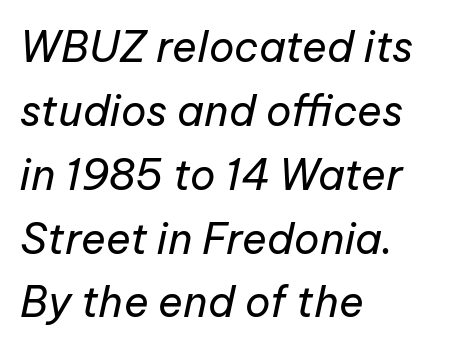
Q: Is the text bold? A: No.
Q: Is the text italic (slanted)? A: Yes, it leans right by about 12 degrees.
Q: Is the text underlined? A: No.
Q: How is the paragraph aligned? A: Left-aligned.
Q: Is the spacing between letters normal or unusually wide? A: Normal.
Q: Is the spacing between lines tight, normal or loose? A: Normal.
Q: Width (condensed, normal, or wide)? A: Normal.
Q: Stroke contrast? A: Low.
Q: x-height? A: Medium.
Q: Monospaced? A: No.
